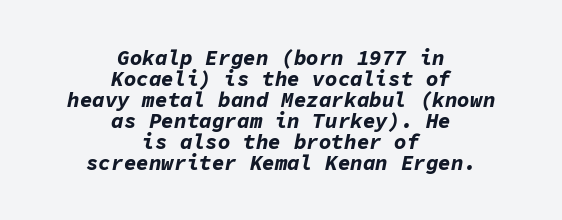
{"italic": "yes", "lean": "right", "slant_degrees": 11, "bold": "yes", "underline": "no", "align": "center", "line_spacing": "tight", "line_spacing_ratio": 1.0, "letter_spacing": "normal", "letter_spacing_em": 0.0, "glyph_px": 21}
